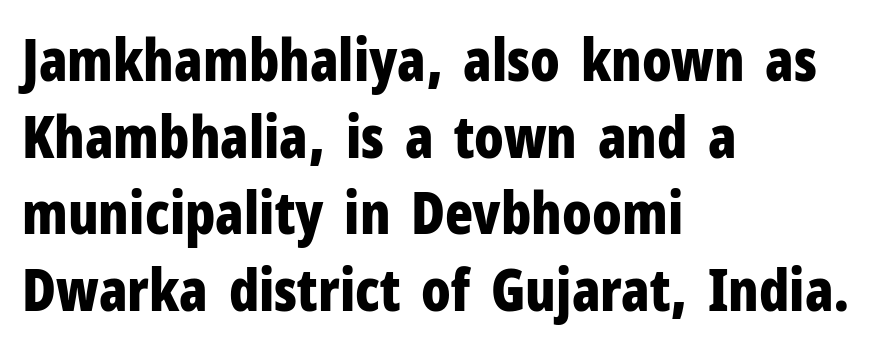
Q: Is the text bold? A: Yes.
Q: Is the text italic (slanted)? A: No, it is upright.
Q: Is the typeface a serif or a sans-serif typeface? A: Sans-serif.
Q: Is the text underlined? A: No.
Q: How is the paragraph aligned? A: Left-aligned.
Q: Is the spacing between letters normal or unusually wide? A: Normal.
Q: Is the spacing between lines tight, normal or loose? A: Normal.
Q: Width (condensed, normal, or wide)? A: Condensed.
Q: Stroke contrast? A: Low.
Q: x-height? A: Medium.
Q: Monospaced? A: No.
